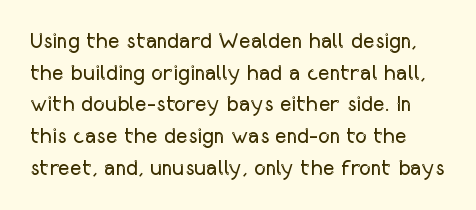
The image shows 22 px text type, upright; set normal line spacing (1.44x), normal letter spacing, not underlined.
